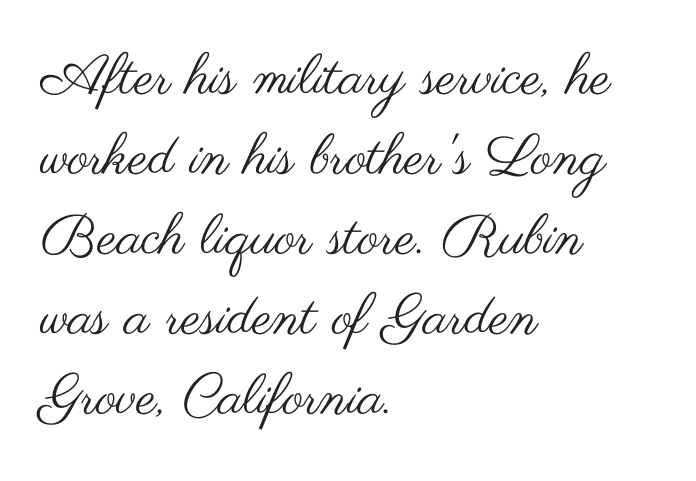
Q: Is the text bold? A: No.
Q: Is the text italic (slanted)? A: Yes.
Q: Is the typeface a serif or a sans-serif typeface? A: Sans-serif.
Q: Is the text underlined? A: No.
Q: How is the paragraph aligned? A: Left-aligned.
Q: Is the spacing between letters normal or unusually wide? A: Normal.
Q: Is the spacing between lines tight, normal or loose? A: Normal.
Q: Width (condensed, normal, or wide)? A: Wide.
Q: Stroke contrast? A: Medium.
Q: x-height? A: Small.
Q: Monospaced? A: No.
